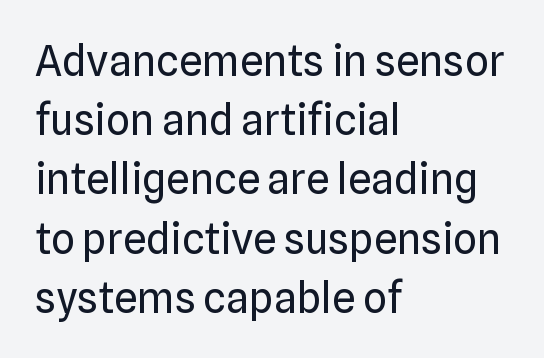
{"serif": "no", "italic": "no", "bold": "no", "weight": "regular", "width": "normal", "stroke_contrast": "low", "x_height": "medium", "monospaced": "no", "underline": "no", "align": "left", "line_spacing": "normal", "line_spacing_ratio": 1.41, "letter_spacing": "normal", "letter_spacing_em": 0.0, "glyph_px": 42}
